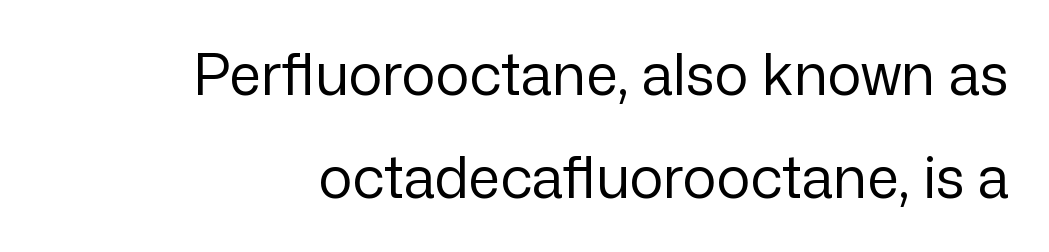
Q: Is the text bold? A: No.
Q: Is the text italic (slanted)? A: No, it is upright.
Q: Is the typeface a serif or a sans-serif typeface? A: Sans-serif.
Q: Is the text underlined? A: No.
Q: How is the paragraph aligned? A: Right-aligned.
Q: Is the spacing between letters normal or unusually wide? A: Normal.
Q: Width (condensed, normal, or wide)? A: Normal.
Q: Stroke contrast? A: Low.
Q: x-height? A: Medium.
Q: Monospaced? A: No.
